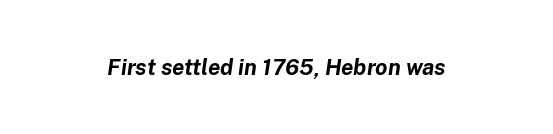
The image shows 22 px bold type, italic (leaning right); set normal letter spacing, not underlined.
